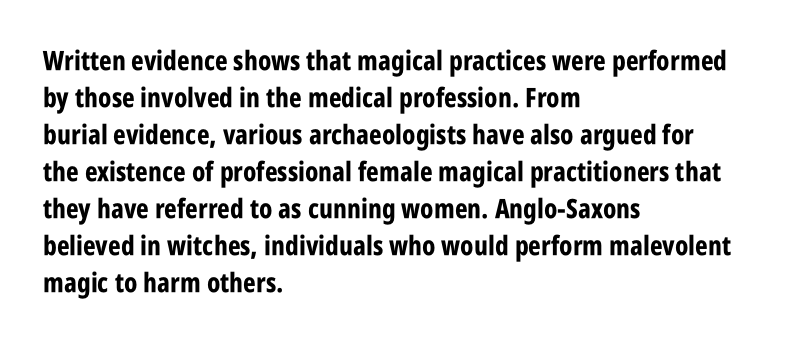
Q: Is the text bold? A: Yes.
Q: Is the text italic (slanted)? A: No, it is upright.
Q: Is the text underlined? A: No.
Q: How is the paragraph aligned? A: Left-aligned.
Q: Is the spacing between letters normal or unusually wide? A: Normal.
Q: Is the spacing between lines tight, normal or loose? A: Normal.
